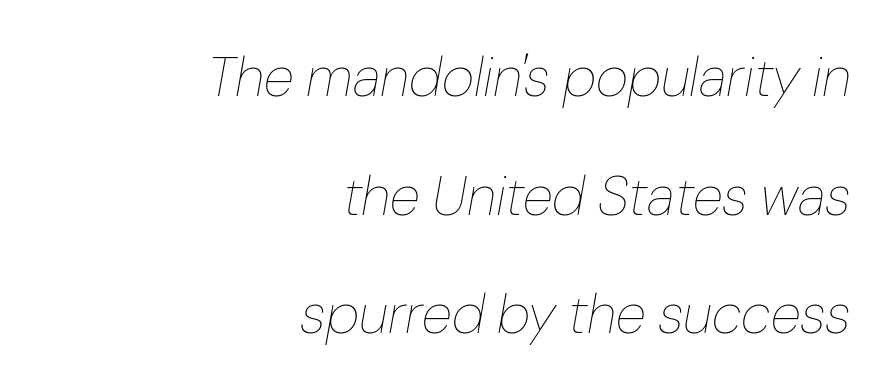
{"italic": "yes", "lean": "right", "slant_degrees": 10, "bold": "no", "weight": "thin", "width": "normal", "stroke_contrast": "low", "x_height": "medium", "monospaced": "no", "underline": "no", "align": "right", "line_spacing": "loose", "line_spacing_ratio": 2.12, "letter_spacing": "normal", "letter_spacing_em": 0.0, "glyph_px": 56}
